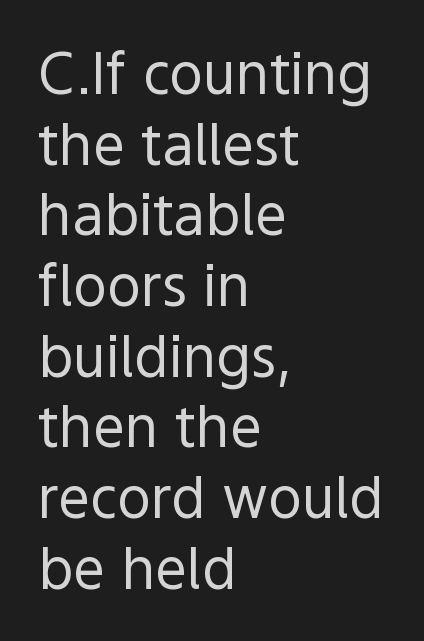
Observe the absence of serifs on each vertical stroke in this sample. This sample is left-justified, so line endings fall wherever the words run out. Upright lettering throughout. Proportional: the letters do not fall into vertical columns. The face used here is rendered with its standard letterfit.
